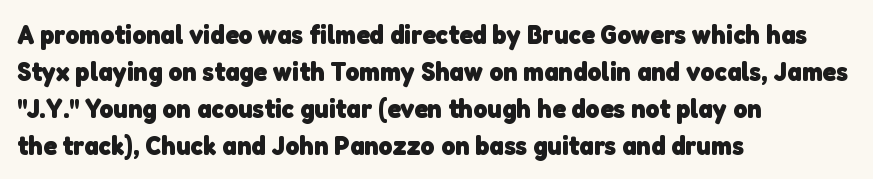
Words appear dense and cohesive because spacing is normal. The strip under each line holds only bare page. The glyphs have the mass of a bold cut. Quick note: interline space is typical. A classic flush-left, rag-right setting is used for this passage.
